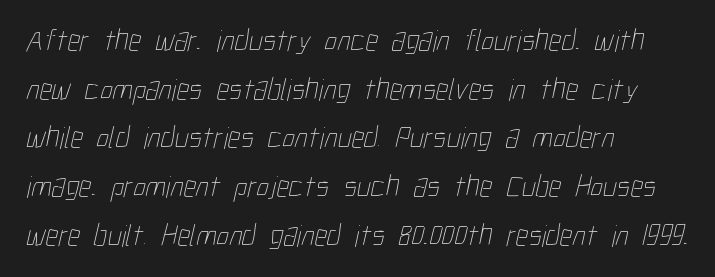
How would I describe the line gaps? Plain and ordinary. Here the glyphs are tracked normally, forming tight word shapes. Just letters on the line, the space beneath them empty. The text block is weighted toward the left margin, trailing off unevenly rightward.
